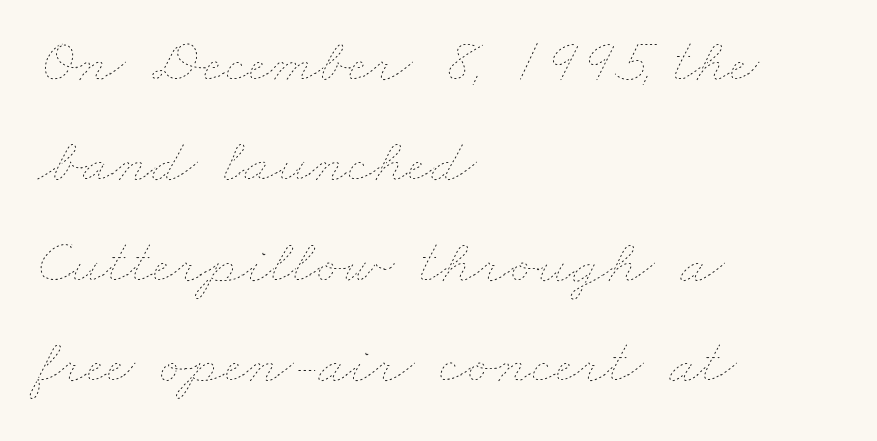
Q: Is the text bold? A: No.
Q: Is the text underlined? A: No.
Q: How is the paragraph aligned? A: Left-aligned.
Q: Is the spacing between letters normal or unusually wide? A: Normal.
Q: Is the spacing between lines tight, normal or loose? A: Normal.
Q: Width (condensed, normal, or wide)? A: Wide.
Q: Stroke contrast? A: Low.
Q: x-height? A: Small.
Q: Monospaced? A: No.
